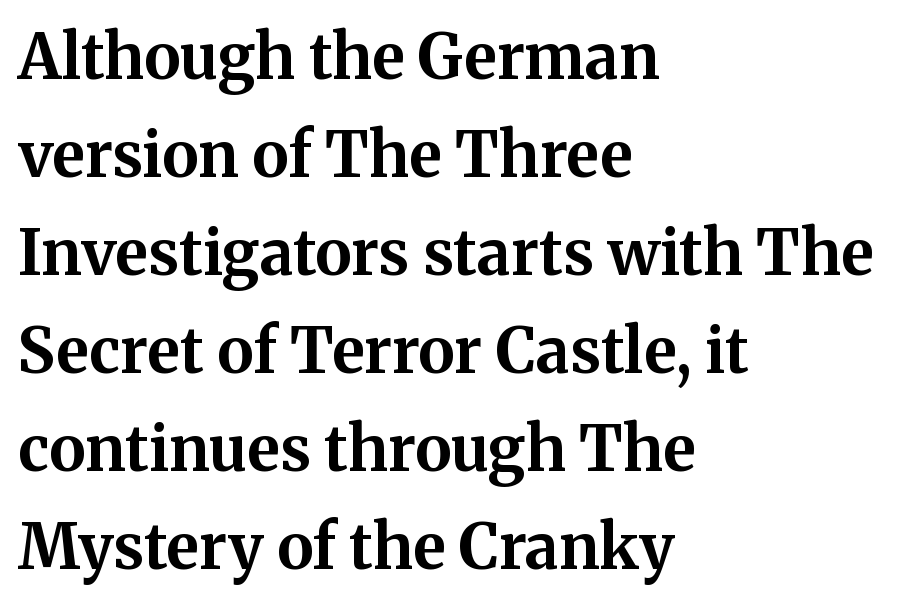
The image shows 62 px bold serif type, upright; set left-aligned, normal line spacing (1.58x), normal letter spacing, not underlined; medium stroke contrast and a medium x-height.
